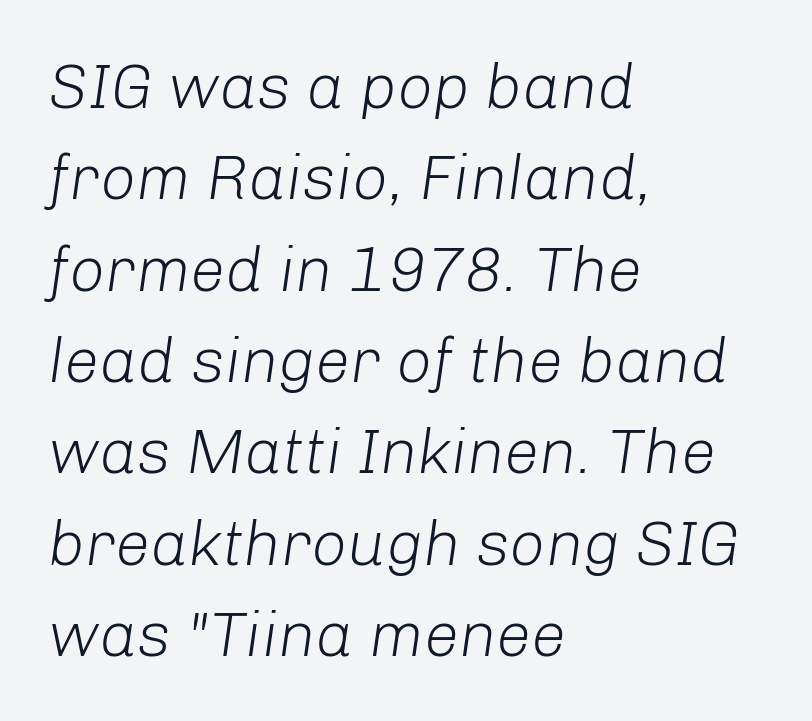
The leading is moderate, giving the passage an even texture. The typesetting does not lean heavy: it is not bold. Characters are canted at an angle relative to the baseline's perpendicular. Beneath every word, the page is bare.
